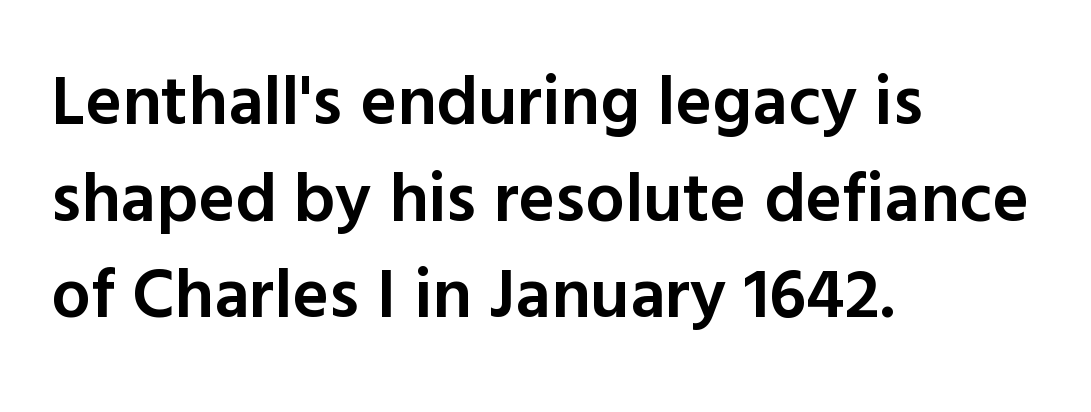
Q: Is the text bold? A: Semi-bold.
Q: Is the text italic (slanted)? A: No, it is upright.
Q: Is the typeface a serif or a sans-serif typeface? A: Sans-serif.
Q: Is the text underlined? A: No.
Q: How is the paragraph aligned? A: Left-aligned.
Q: Is the spacing between letters normal or unusually wide? A: Normal.
Q: Is the spacing between lines tight, normal or loose? A: Normal.
Q: Width (condensed, normal, or wide)? A: Normal.
Q: x-height? A: Medium.
Q: Monospaced? A: No.
